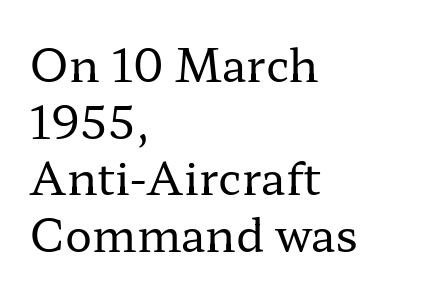
The image shows 45 px regular-weight, wide serif type, upright; set left-aligned, normal line spacing (1.26x), normal letter spacing, not underlined; low stroke contrast and a medium x-height.
